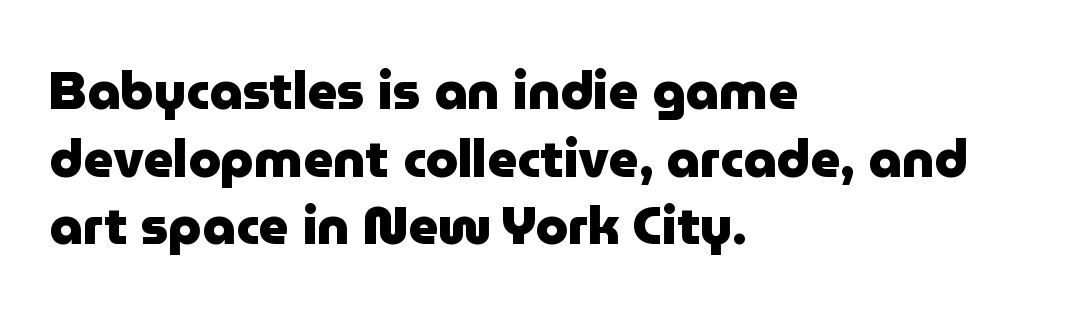
In terms of weight, the rendering is a true, heavy bold. Does the lettering tilt? It doesn't — this is upright. Evenly set lines give the paragraph a standard silhouette. Note: no serifs on the glyphs. Does the copy run flush right? No — it runs flush left. Descender tails drop into unmarked territory.
